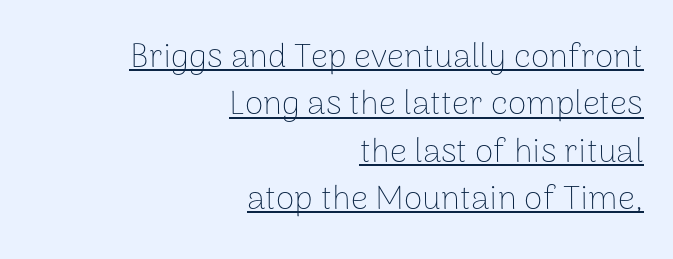
Q: Is the text bold? A: No.
Q: Is the text italic (slanted)? A: No, it is upright.
Q: Is the typeface a serif or a sans-serif typeface? A: Sans-serif.
Q: Is the text underlined? A: Yes.
Q: How is the paragraph aligned? A: Right-aligned.
Q: Is the spacing between letters normal or unusually wide? A: Normal.
Q: Is the spacing between lines tight, normal or loose? A: Normal.
Q: Width (condensed, normal, or wide)? A: Normal.
Q: Stroke contrast? A: Low.
Q: x-height? A: Medium.
Q: Monospaced? A: No.
